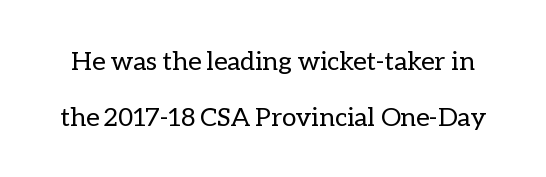
{"italic": "no", "bold": "no", "underline": "no", "line_spacing": "loose", "line_spacing_ratio": 2.17, "letter_spacing": "normal", "letter_spacing_em": 0.0, "glyph_px": 26}
